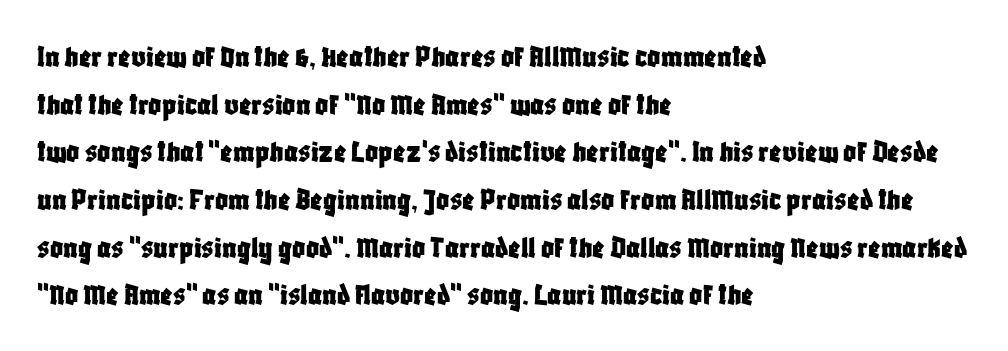
{"serif": "no", "italic": "no", "width": "condensed", "stroke_contrast": "low", "x_height": "large", "monospaced": "no", "underline": "no", "align": "left", "line_spacing": "normal", "line_spacing_ratio": 1.49, "letter_spacing": "normal", "letter_spacing_em": 0.0, "glyph_px": 32}
